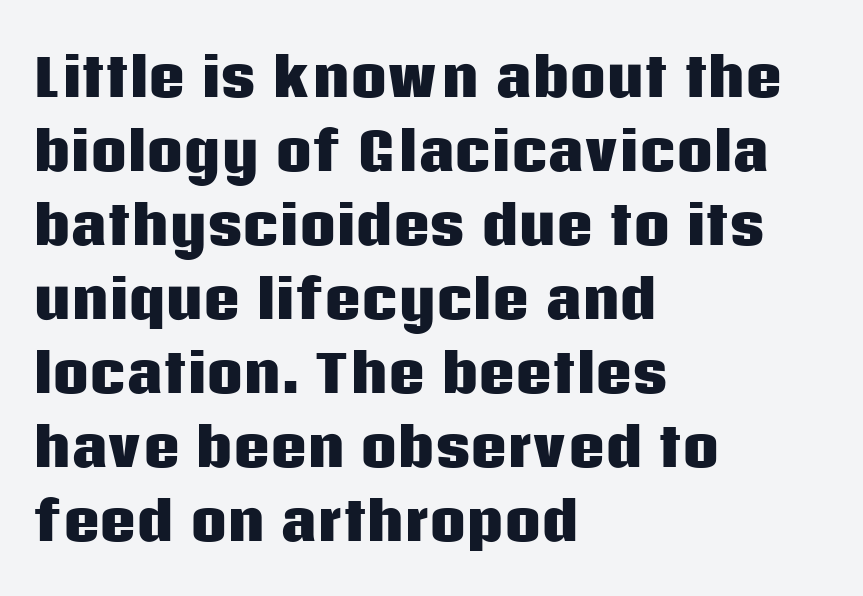
The type sits square on the baseline with zero lean. Examine the stroke ends and you'll find no serifs. Vertical spacing — default. The characters look thick and weighty, a clear bold. This sample has the flowing, uneven cadence of proportional lettering.
